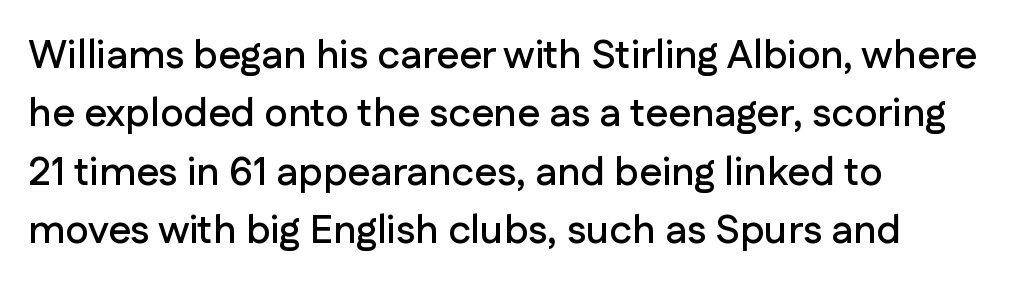
Q: Is the text italic (slanted)? A: No, it is upright.
Q: Is the typeface a serif or a sans-serif typeface? A: Sans-serif.
Q: Is the text underlined? A: No.
Q: How is the paragraph aligned? A: Left-aligned.
Q: Is the spacing between letters normal or unusually wide? A: Normal.
Q: Is the spacing between lines tight, normal or loose? A: Normal.
Q: Width (condensed, normal, or wide)? A: Normal.
Q: Stroke contrast? A: Low.
Q: x-height? A: Medium.
Q: Monospaced? A: No.
